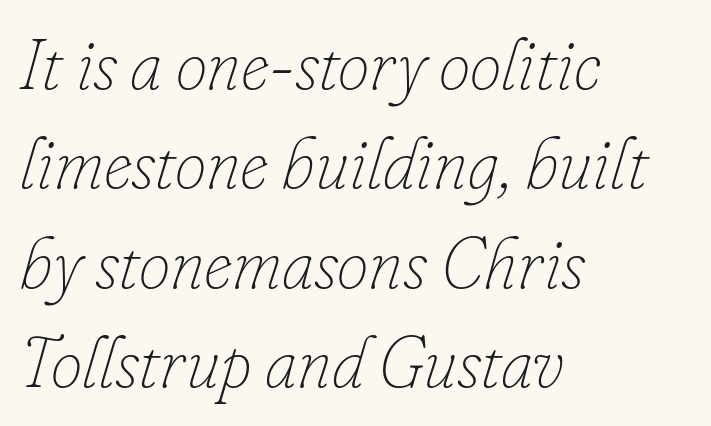
Q: Is the text bold? A: No.
Q: Is the text italic (slanted)? A: Yes, it leans right by about 16 degrees.
Q: Is the text underlined? A: No.
Q: How is the paragraph aligned? A: Left-aligned.
Q: Is the spacing between letters normal or unusually wide? A: Normal.
Q: Is the spacing between lines tight, normal or loose? A: Normal.
Q: Width (condensed, normal, or wide)? A: Normal.
Q: Stroke contrast? A: Low.
Q: x-height? A: Small.
Q: Monospaced? A: No.
